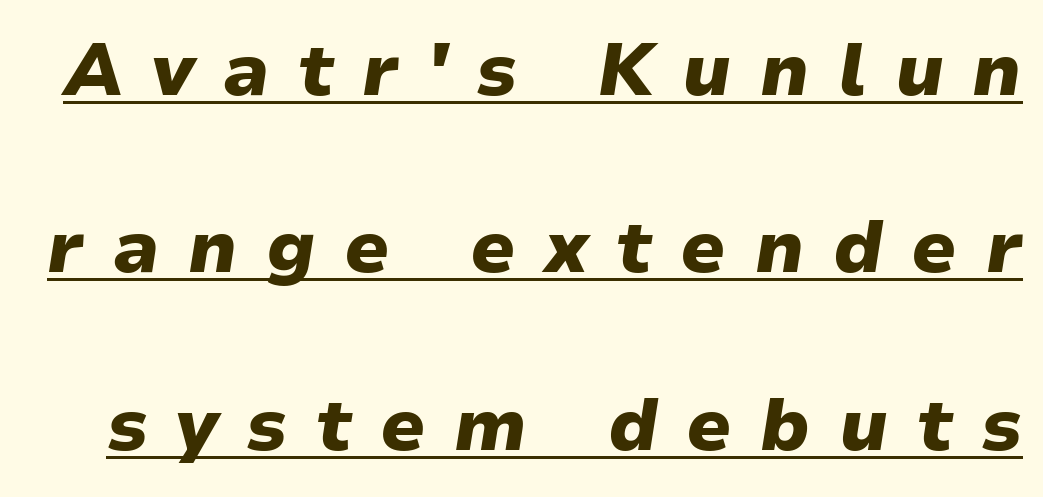
Q: Is the text bold? A: Yes.
Q: Is the text italic (slanted)? A: Yes, it leans right by about 9 degrees.
Q: Is the text underlined? A: Yes.
Q: Is the spacing between letters normal or unusually wide? A: Unusually wide.
Q: Is the spacing between lines tight, normal or loose? A: Loose.
Q: Width (condensed, normal, or wide)? A: Normal.
Q: Stroke contrast? A: Low.
Q: x-height? A: Medium.
Q: Monospaced? A: No.
